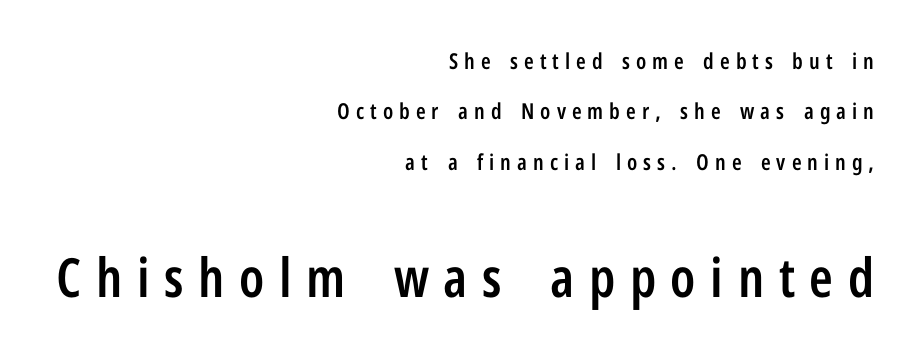
{"serif": "no", "italic": "no", "bold": "semi", "weight": "semibold", "width": "condensed", "stroke_contrast": "low", "x_height": "medium", "monospaced": "no", "underline": "no", "align": "right", "line_spacing": "loose", "line_spacing_ratio": 2.29, "letter_spacing": "wide", "letter_spacing_em": 0.27, "larger_block": "second", "size_ratio": 2.45, "glyph_px": 54}
